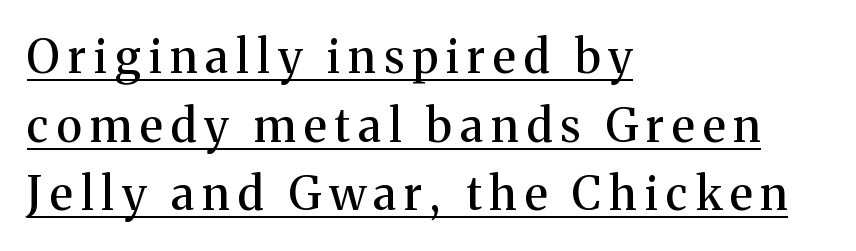
The image shows 46 px serif type, upright; set left-aligned, normal line spacing (1.49x), underlined; medium stroke contrast and a medium x-height.
